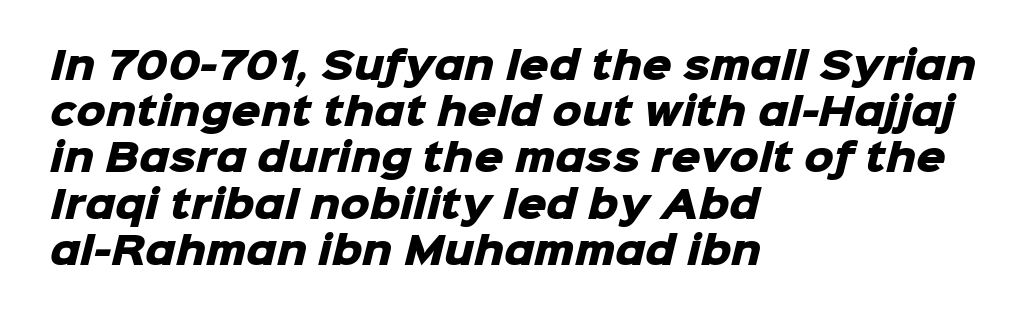
Descenders hang freely into open space. The glyphs have the mass of a bold cut. The rendering keeps characters at their native spacing. The leading is moderate, giving the passage an even texture. Type style note: lacks serifs.
